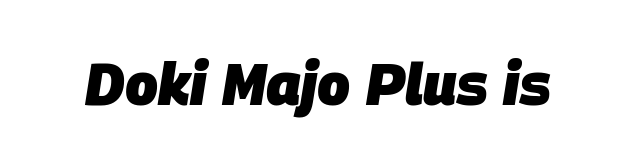
{"italic": "yes", "lean": "right", "slant_degrees": 9, "bold": "yes", "weight": "heavy", "width": "normal", "stroke_contrast": "low", "x_height": "large", "monospaced": "no", "underline": "no", "letter_spacing": "normal", "letter_spacing_em": 0.0, "glyph_px": 58}
